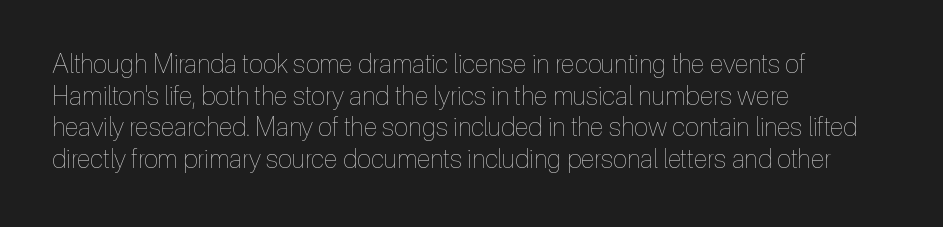
{"italic": "no", "bold": "no", "underline": "no", "align": "left", "line_spacing_ratio": 1.22, "letter_spacing": "normal", "letter_spacing_em": 0.0, "glyph_px": 26}
